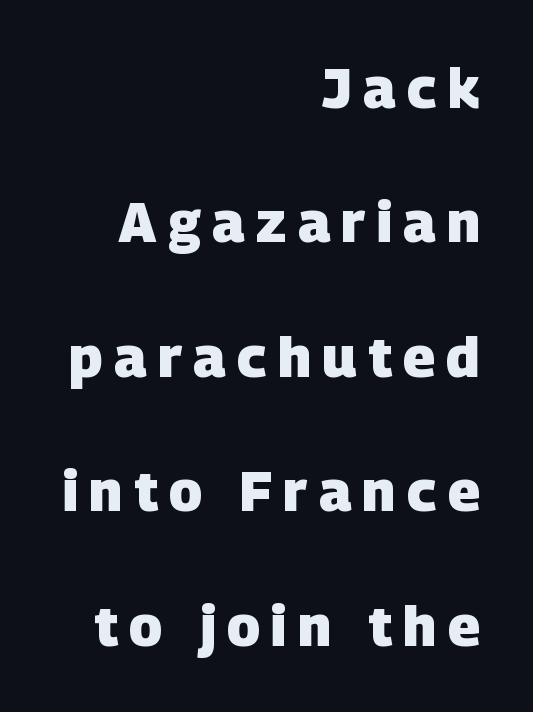
The image shows 56 px heavy sans-serif type; set right-aligned, loose line spacing (2.4x), unusually wide letter spacing (+0.2 em), not underlined; low stroke contrast and a large x-height.
